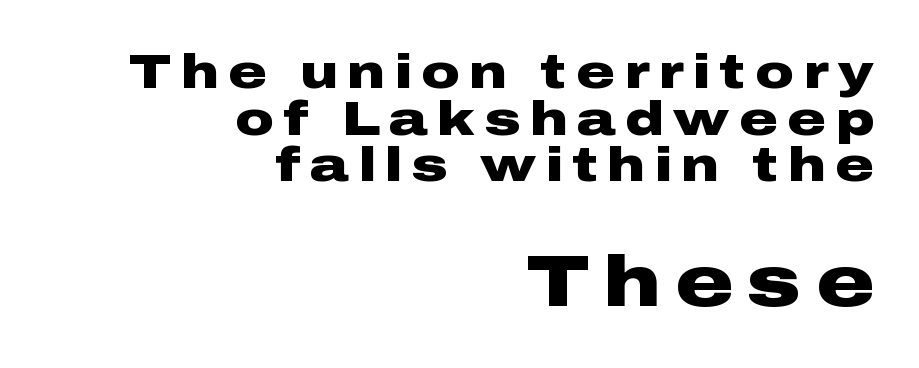
This rendering employs a face without finishing strokes, i.e., a sans-serif. Here the second block reads like a headline and the first like body copy. I'd describe the lettering as bold — thick and assertive. Reading down the column, the eye jumps only a short way to each next line. Check under the words: just untouched page. Casual observation: everything's shoved over to the right.
